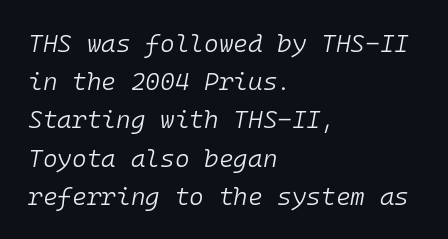
Q: Is the text bold? A: No.
Q: Is the text italic (slanted)? A: Yes, it leans right by about 10 degrees.
Q: Is the text underlined? A: No.
Q: How is the paragraph aligned? A: Left-aligned.
Q: Is the spacing between letters normal or unusually wide? A: Normal.
Q: Is the spacing between lines tight, normal or loose? A: Normal.
